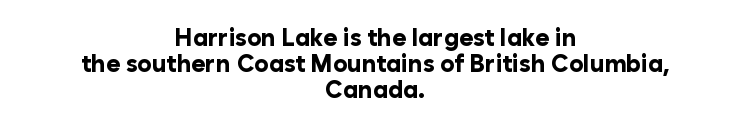
{"italic": "no", "bold": "yes", "underline": "no", "align": "center", "line_spacing": "tight", "line_spacing_ratio": 1.09, "letter_spacing": "normal", "letter_spacing_em": 0.0, "glyph_px": 24}
